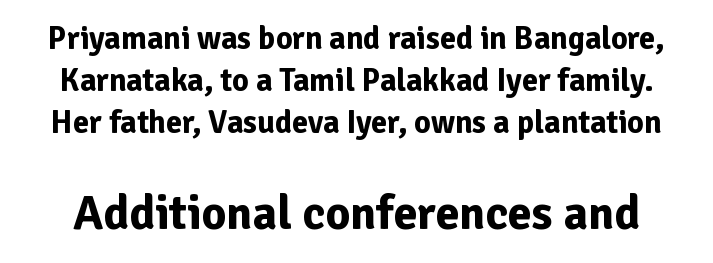
Any mark beneath the type? The region is blank. If you measured baseline to baseline, you'd find a middling distance. These words are printed bold, with thick strokes throughout. The passage shown is typed in a proportional face where columns would drift. The letterforms sit shoulder to shoulder at normal distance.
